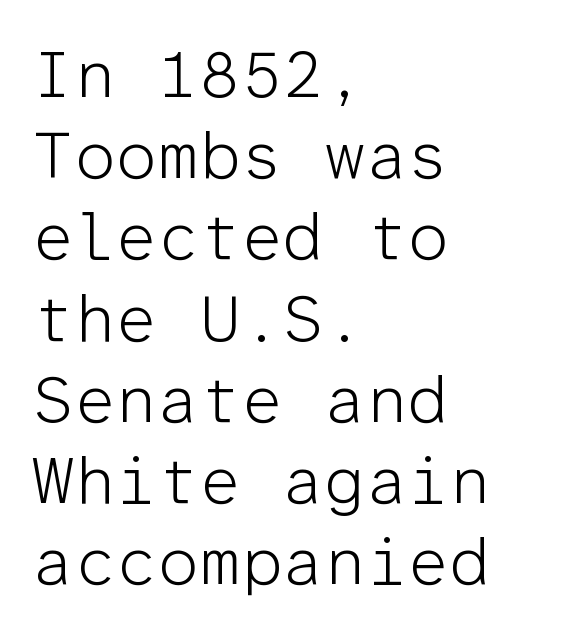
Q: Is the text bold? A: No.
Q: Is the text italic (slanted)? A: No, it is upright.
Q: Is the typeface a serif or a sans-serif typeface? A: Sans-serif.
Q: Is the text underlined? A: No.
Q: How is the paragraph aligned? A: Left-aligned.
Q: Is the spacing between letters normal or unusually wide? A: Normal.
Q: Width (condensed, normal, or wide)? A: Normal.
Q: Stroke contrast? A: Low.
Q: x-height? A: Medium.
Q: Monospaced? A: Yes.
